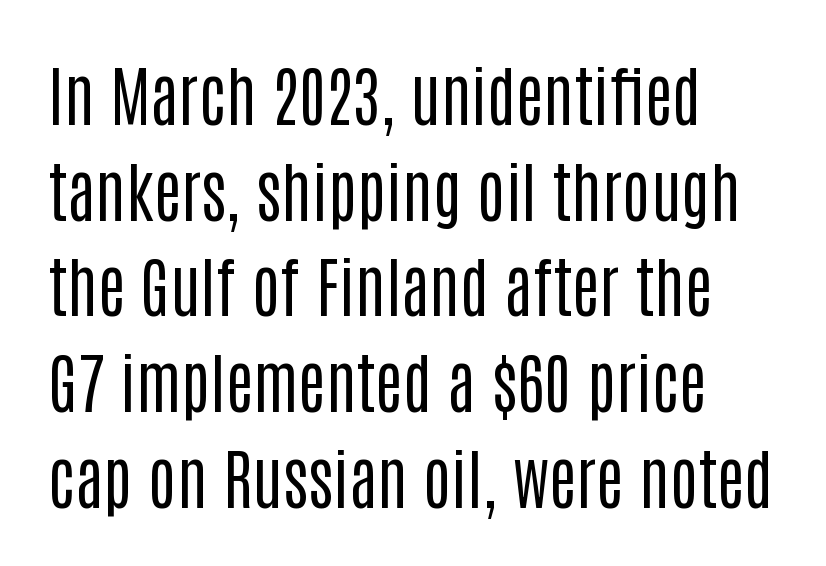
Honestly, the row spacing looks completely unremarkable. Look at the bottom of the vertical strokes: they stop flat, with no serifs. Upright lettering throughout. Look at the tracking — it's just the regular setting, nothing added.
